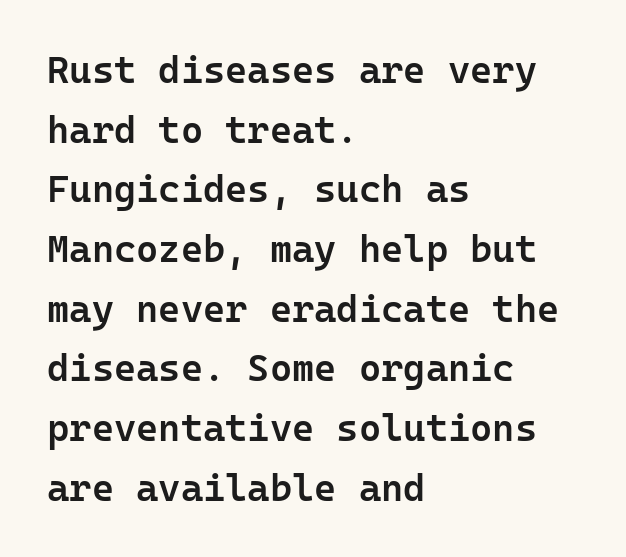
The image shows 38 px semibold sans-serif type, upright, monospaced; set left-aligned, normal line spacing (1.57x), normal letter spacing, not underlined; low stroke contrast and a medium x-height.
